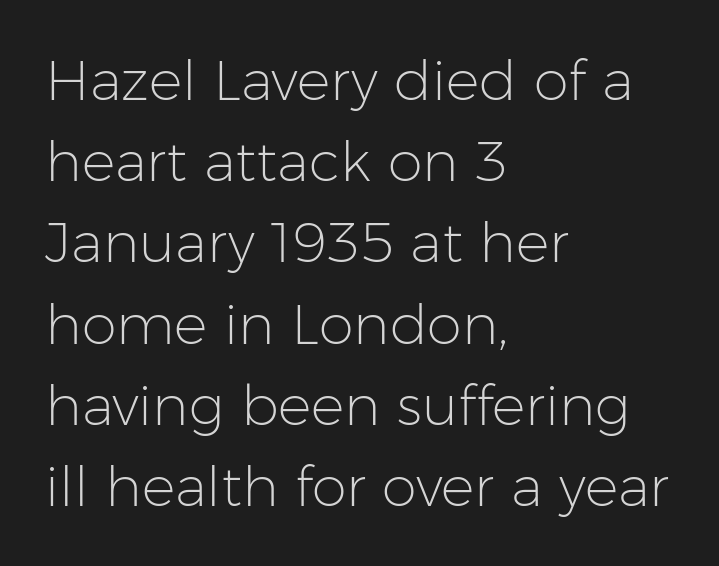
The image shows 56 px light sans-serif type, upright; set left-aligned, normal line spacing (1.45x), normal letter spacing, not underlined; low stroke contrast and a medium x-height.
